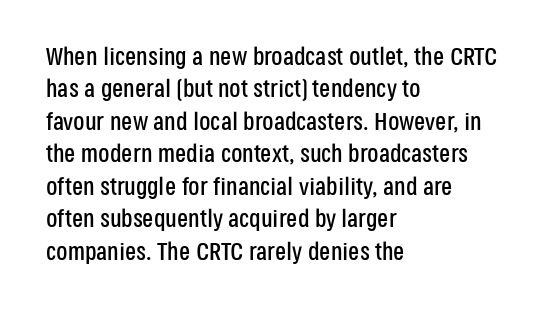
Q: Is the text italic (slanted)? A: No, it is upright.
Q: Is the text underlined? A: No.
Q: How is the paragraph aligned? A: Left-aligned.
Q: Is the spacing between letters normal or unusually wide? A: Normal.
Q: Is the spacing between lines tight, normal or loose? A: Normal.
